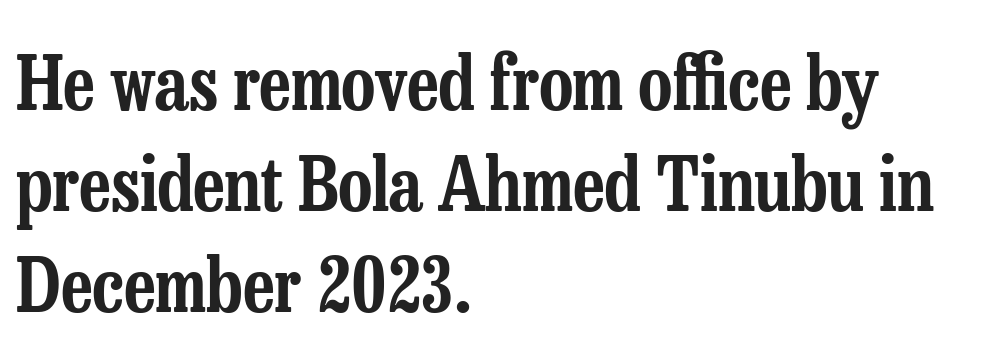
{"serif": "yes", "italic": "no", "width": "condensed", "stroke_contrast": "low", "x_height": "medium", "monospaced": "no", "underline": "no", "align": "left", "line_spacing": "normal", "line_spacing_ratio": 1.35, "letter_spacing": "normal", "letter_spacing_em": 0.0, "glyph_px": 75}
